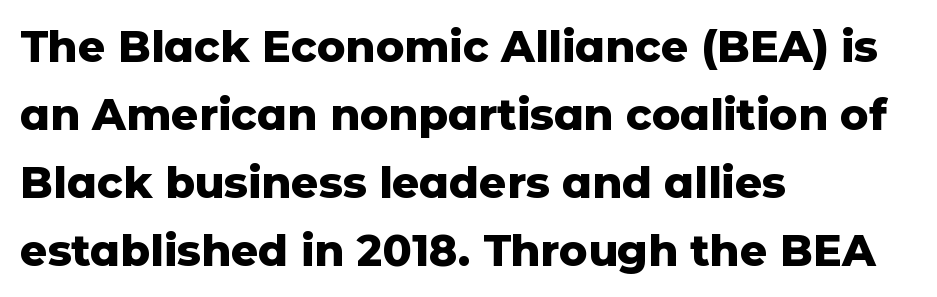
The image shows 43 px heavy sans-serif type, upright; set left-aligned, normal line spacing (1.58x), normal letter spacing, not underlined; low stroke contrast and a medium x-height.
